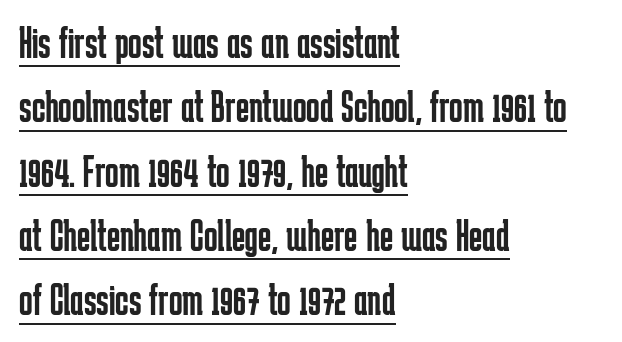
Q: Is the text bold? A: No.
Q: Is the text italic (slanted)? A: No, it is upright.
Q: Is the typeface a serif or a sans-serif typeface? A: Sans-serif.
Q: Is the text underlined? A: Yes.
Q: How is the paragraph aligned? A: Left-aligned.
Q: Is the spacing between letters normal or unusually wide? A: Normal.
Q: Is the spacing between lines tight, normal or loose? A: Normal.
Q: Width (condensed, normal, or wide)? A: Condensed.
Q: Stroke contrast? A: Low.
Q: x-height? A: Medium.
Q: Monospaced? A: No.
